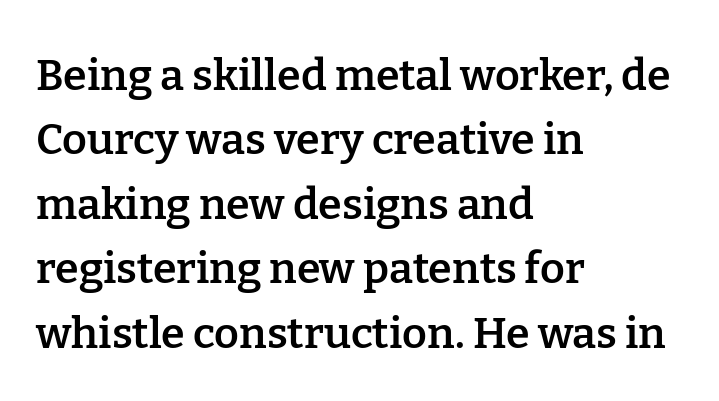
Q: Is the text bold? A: Semi-bold.
Q: Is the text italic (slanted)? A: No, it is upright.
Q: Is the typeface a serif or a sans-serif typeface? A: Serif.
Q: Is the text underlined? A: No.
Q: How is the paragraph aligned? A: Left-aligned.
Q: Is the spacing between letters normal or unusually wide? A: Normal.
Q: Is the spacing between lines tight, normal or loose? A: Normal.
Q: Width (condensed, normal, or wide)? A: Normal.
Q: Stroke contrast? A: Low.
Q: x-height? A: Medium.
Q: Monospaced? A: No.
